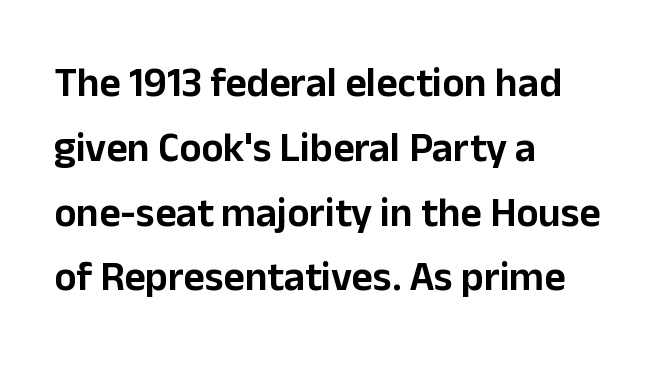
Visually the block forms a straight wall on the left and a jagged coastline on the right. Font category for this specimen: sans-serif. Unmarked baselines from the first word to the last. Notice how the stems are strictly vertical — no italics here. Looks like regular typesetting: each glyph gets only the width it needs. Between one letter and the next there's only the usual sliver of space.
